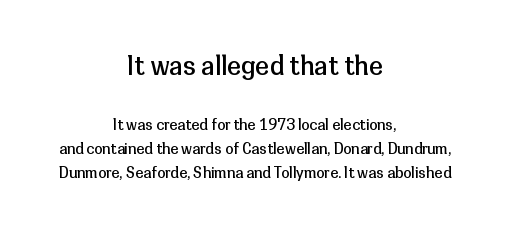
{"italic": "no", "bold": "no", "underline": "no", "align": "center", "line_spacing": "normal", "line_spacing_ratio": 1.61, "letter_spacing": "normal", "letter_spacing_em": 0.0, "larger_block": "first", "size_ratio": 1.73, "glyph_px": 26}
